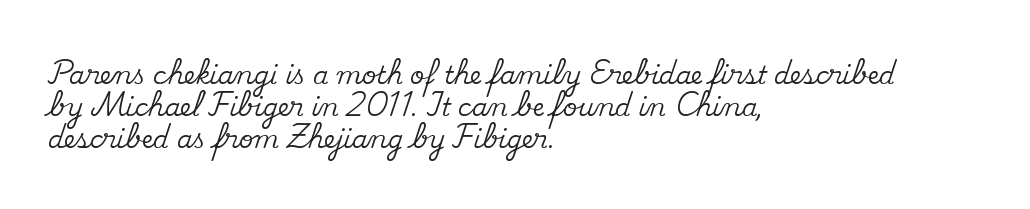
The image shows 25 px text type; set left-aligned, normal line spacing (1.28x), normal letter spacing, not underlined.
